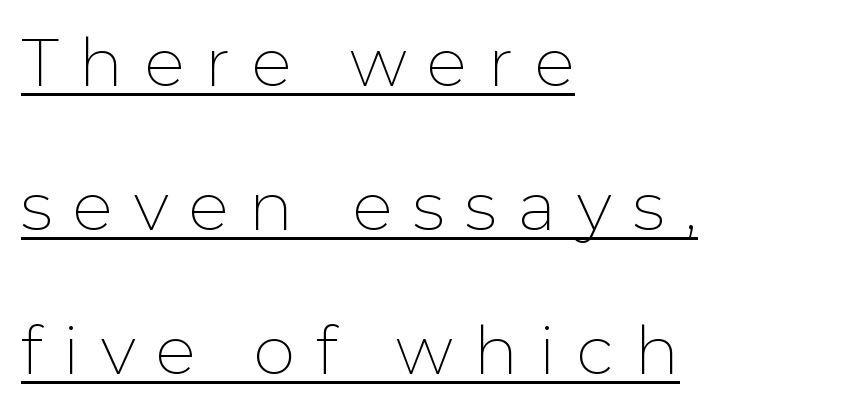
Rendered with straight, roman letterforms. Compared with undecorated copy, this sample adds a rule below the words. Are there feet on the stems? There aren't — it's a sans. The paragraph shown leans on its left margin. Words appear elongated and porous because spacing is wide. The vertical gap from one line to the next is large.
